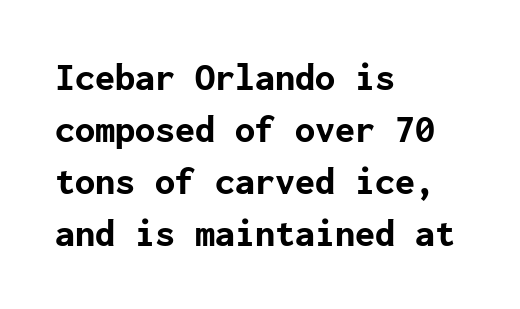
{"serif": "no", "italic": "no", "bold": "yes", "weight": "bold", "width": "normal", "stroke_contrast": "low", "x_height": "medium", "underline": "no", "align": "left", "line_spacing": "normal", "line_spacing_ratio": 1.3, "letter_spacing": "normal", "letter_spacing_em": 0.0, "glyph_px": 40}
